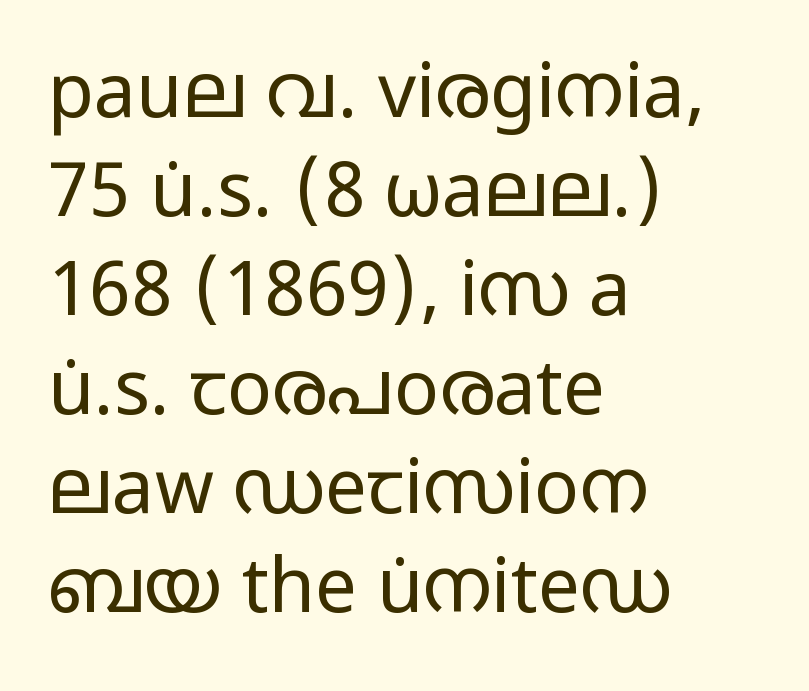
Are there feet on the stems? There aren't — it's a sans. Baseline-to-baseline distance is the conventional proportion of letter height. Think of a printed novel: that variable character pitch is what you see here. The letters stand upright; this is a roman face. Lines of text with bare space underneath.
